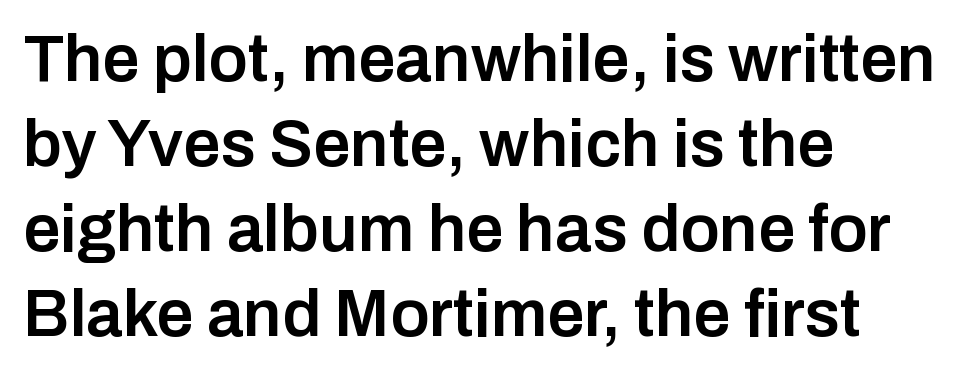
Nope, not italic — everything's standing straight. The space beneath each line is pristine and unruled. This sample is left-justified, so line endings fall wherever the words run out. As a designer I'd log this as weight 600, semibold. Whoever set this chose a conventional vertical rhythm.
